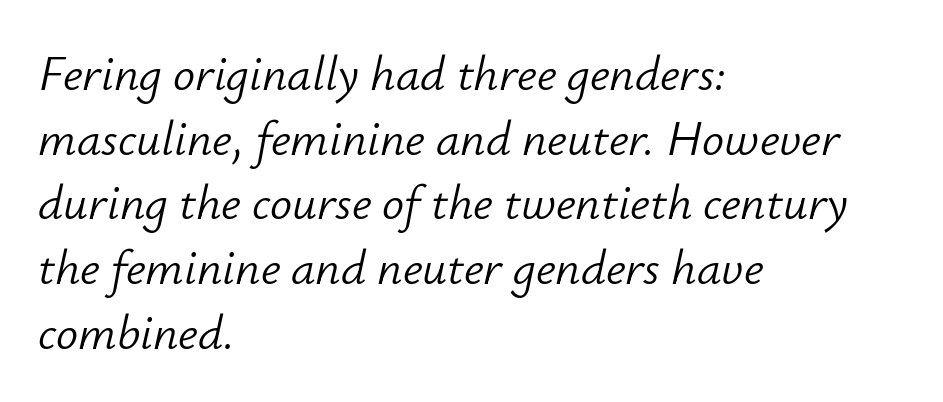
Yep, that's italic — everything's leaning. The passage shown is typed in a proportional face where columns would drift. The block of text has a typical density, with ordinary space between rows. The text block is weighted toward the left margin, trailing off unevenly rightward. Any mark beneath the type? The region is blank.
